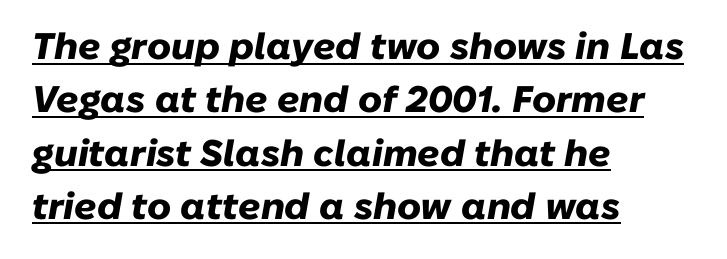
Compared with typical body copy, the letter spacing here is the same. Every letter is thick-stroked: bold, no question. A typesetter would call this proportional, since set widths differ per character. Short and long lines alike share a common starting point at left. An italicized treatment has been applied to the whole sample. Has an underline been added? It has.
